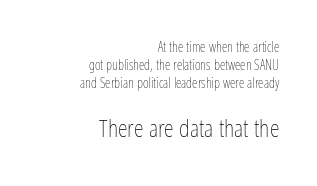
The image shows 25 px text type, upright; set right-aligned, normal line spacing (1.29x), normal letter spacing, not underlined; the second (bottom) block is 1.79x larger.
